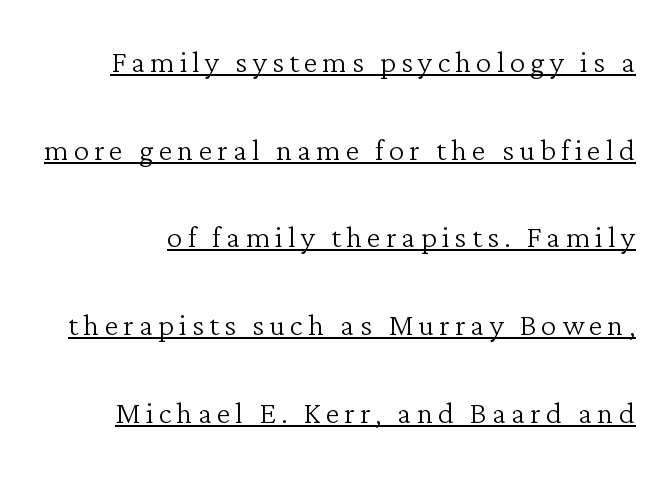
The weight tops out at a normal text grade. Serif or sans? Serif — the stroke terminals have little feet. The letters advance in unequal steps, a hallmark of proportional type. A baseline rule has been typeset under these characters. Every character sits straight up, as roman type does.
